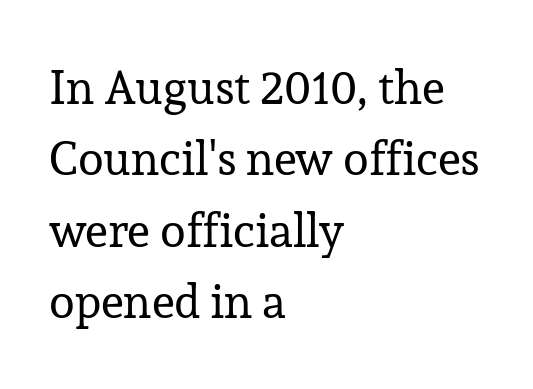
Each letter's strokes conclude with small projecting serifs. Clear beneath every line of the passage. The typeface has the unassuming heft of standard copy or less. Characters remain perfectly vertical along every line. Spacing verdict: proportional, widths tailored to each character.
